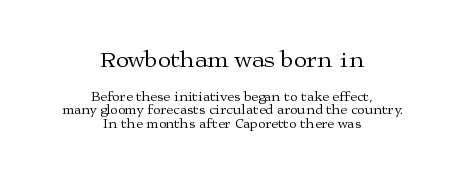
Between one letter and the next there's only the usual sliver of space. No heavy texture on the line: the type isn't bold. Bare-footed words on every line. Characters remain perfectly vertical along every line.
